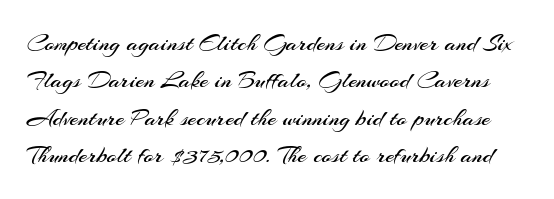
{"bold": "no", "underline": "no", "line_spacing": "normal", "line_spacing_ratio": 1.5, "letter_spacing": "normal", "letter_spacing_em": 0.0, "glyph_px": 25}
